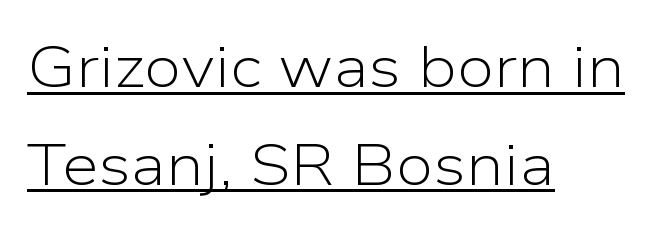
Q: Is the text bold? A: No.
Q: Is the text italic (slanted)? A: No, it is upright.
Q: Is the typeface a serif or a sans-serif typeface? A: Sans-serif.
Q: Is the text underlined? A: Yes.
Q: How is the paragraph aligned? A: Left-aligned.
Q: Is the spacing between letters normal or unusually wide? A: Normal.
Q: Is the spacing between lines tight, normal or loose? A: Normal.
Q: Width (condensed, normal, or wide)? A: Normal.
Q: Stroke contrast? A: Low.
Q: x-height? A: Medium.
Q: Monospaced? A: No.
